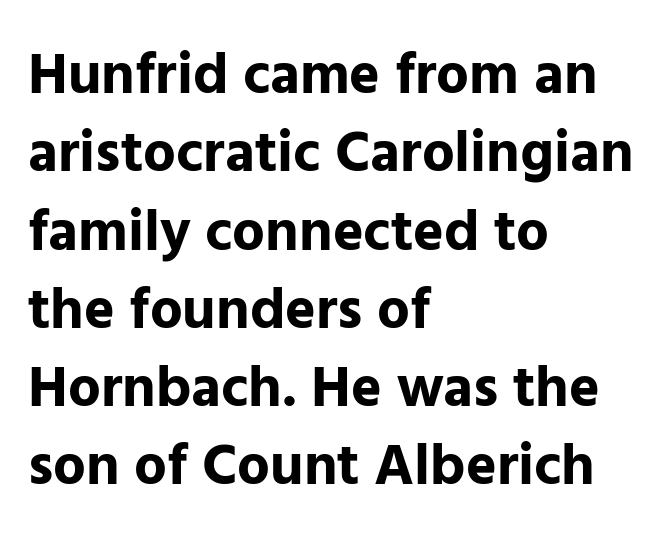
Q: Is the text bold? A: Yes.
Q: Is the text italic (slanted)? A: No, it is upright.
Q: Is the typeface a serif or a sans-serif typeface? A: Sans-serif.
Q: Is the text underlined? A: No.
Q: How is the paragraph aligned? A: Left-aligned.
Q: Is the spacing between letters normal or unusually wide? A: Normal.
Q: Is the spacing between lines tight, normal or loose? A: Normal.
Q: Width (condensed, normal, or wide)? A: Normal.
Q: Stroke contrast? A: Low.
Q: x-height? A: Medium.
Q: Monospaced? A: No.
